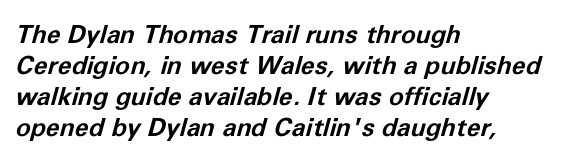
Looking at the ascenders, they clearly lean. Here the glyphs are tracked normally, forming tight word shapes. In CSS terms this would be text-align: left. Pretty heavy lettering here — definitely bold. Nobody drew a line under any word here.
